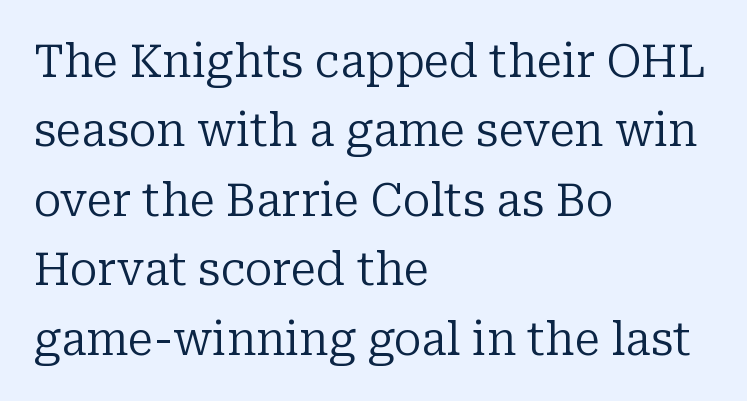
The image shows 46 px regular-weight serif type, upright; set left-aligned, normal line spacing (1.51x), normal letter spacing, not underlined; low stroke contrast and a medium x-height.
